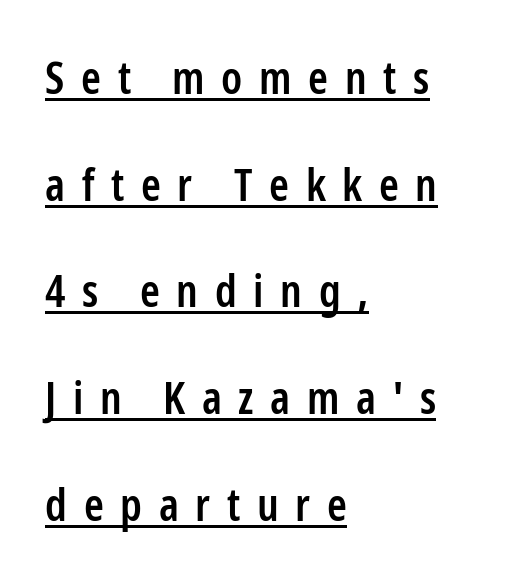
Q: Is the text bold? A: Semi-bold.
Q: Is the text italic (slanted)? A: No, it is upright.
Q: Is the typeface a serif or a sans-serif typeface? A: Sans-serif.
Q: Is the text underlined? A: Yes.
Q: How is the paragraph aligned? A: Left-aligned.
Q: Is the spacing between letters normal or unusually wide? A: Unusually wide.
Q: Is the spacing between lines tight, normal or loose? A: Loose.
Q: Width (condensed, normal, or wide)? A: Condensed.
Q: Stroke contrast? A: Low.
Q: x-height? A: Medium.
Q: Monospaced? A: No.
